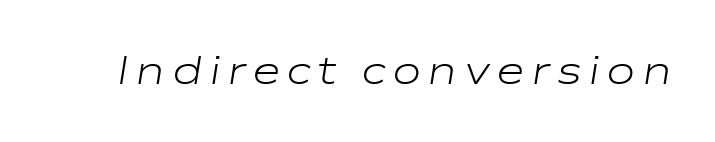
Q: Is the text bold? A: No.
Q: Is the text italic (slanted)? A: Yes, it leans right by about 9 degrees.
Q: Is the text underlined? A: No.
Q: Width (condensed, normal, or wide)? A: Wide.
Q: Stroke contrast? A: Low.
Q: x-height? A: Medium.
Q: Monospaced? A: No.
